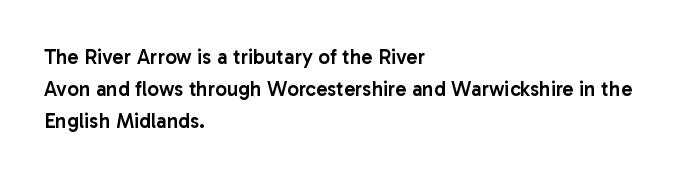
{"italic": "no", "bold": "semi", "underline": "no", "align": "left", "line_spacing": "normal", "line_spacing_ratio": 1.52, "letter_spacing": "normal", "letter_spacing_em": 0.0, "glyph_px": 21}
